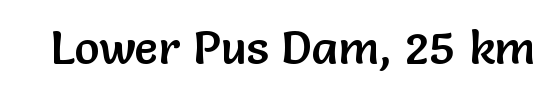
{"serif": "no", "italic": "no", "width": "normal", "stroke_contrast": "low", "x_height": "medium", "monospaced": "no", "underline": "no", "letter_spacing": "normal", "letter_spacing_em": 0.0, "glyph_px": 47}
